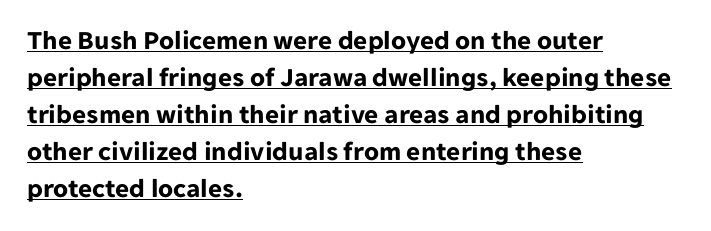
The image shows 27 px bold type, upright; set left-aligned, normal line spacing (1.37x), normal letter spacing, underlined.
